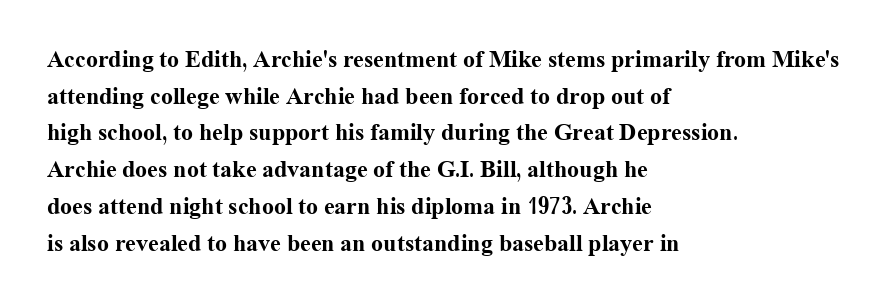
The image shows 24 px bold type, upright; set left-aligned, normal line spacing (1.53x), normal letter spacing, not underlined.
